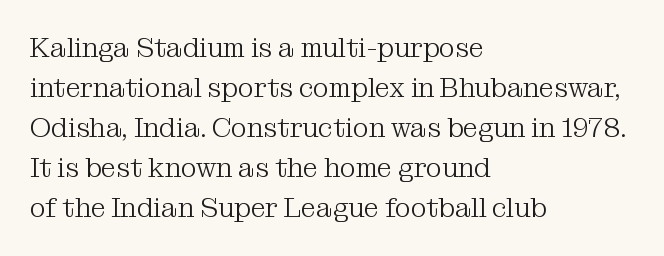
Q: Is the text bold? A: No.
Q: Is the text italic (slanted)? A: No, it is upright.
Q: Is the text underlined? A: No.
Q: How is the paragraph aligned? A: Left-aligned.
Q: Is the spacing between letters normal or unusually wide? A: Normal.
Q: Is the spacing between lines tight, normal or loose? A: Normal.
